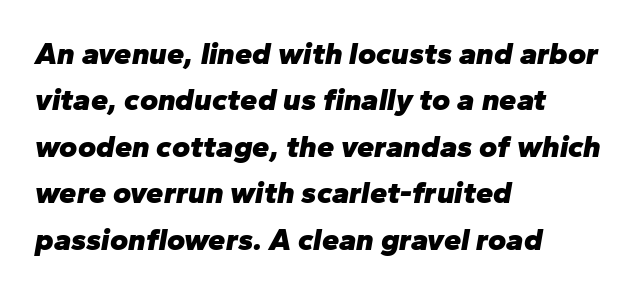
The image shows 31 px heavy type, italic (leaning right); set left-aligned, normal line spacing (1.5x), normal letter spacing, not underlined; low stroke contrast and a medium x-height.
